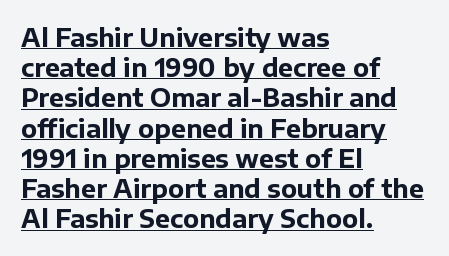
{"italic": "no", "bold": "yes", "underline": "yes", "align": "left", "line_spacing_ratio": 1.21, "letter_spacing": "normal", "letter_spacing_em": 0.0, "glyph_px": 25}
